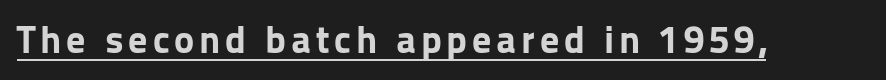
The image shows 38 px bold sans-serif type, upright; set underlined; low stroke contrast and a medium x-height.
